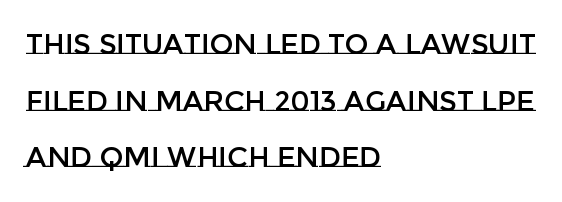
{"italic": "no", "width": "normal", "stroke_contrast": "low", "x_height": "large", "monospaced": "no", "underline": "no", "align": "left", "line_spacing": "loose", "line_spacing_ratio": 2.02, "letter_spacing": "normal", "letter_spacing_em": 0.0, "glyph_px": 28}
